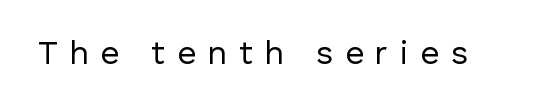
Q: Is the text bold? A: No.
Q: Is the text italic (slanted)? A: No, it is upright.
Q: Is the typeface a serif or a sans-serif typeface? A: Sans-serif.
Q: Is the text underlined? A: No.
Q: Is the spacing between letters normal or unusually wide? A: Unusually wide.
Q: Width (condensed, normal, or wide)? A: Normal.
Q: Stroke contrast? A: Low.
Q: x-height? A: Medium.
Q: Monospaced? A: No.
